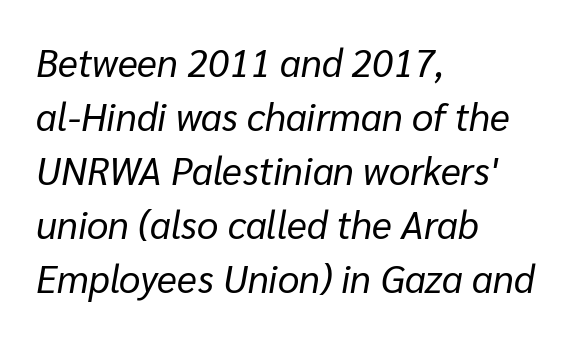
A typesetter would call this proportional, since set widths differ per character. Honestly, the letter spacing is just normal — you wouldn't notice it. Does the copy run flush right? No — it runs flush left. Yep, that's italic — everything's leaning. Vertical stems look standard width or narrower in stroke. Summary of vertical rhythm: regular, with standard interline spacing.
